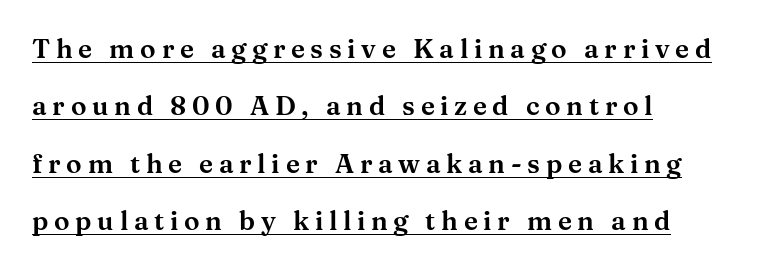
Q: Is the text italic (slanted)? A: No, it is upright.
Q: Is the text underlined? A: Yes.
Q: How is the paragraph aligned? A: Left-aligned.
Q: Is the spacing between letters normal or unusually wide? A: Unusually wide.
Q: Is the spacing between lines tight, normal or loose? A: Loose.
